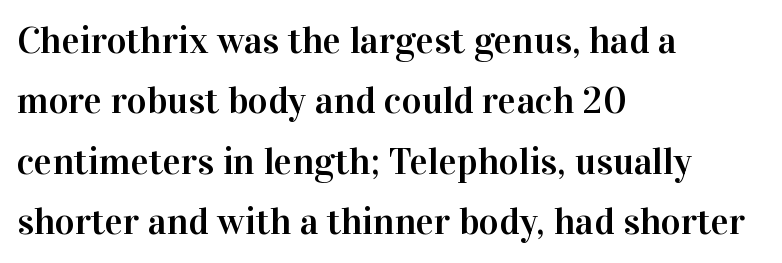
Q: Is the text italic (slanted)? A: No, it is upright.
Q: Is the typeface a serif or a sans-serif typeface? A: Serif.
Q: Is the text underlined? A: No.
Q: How is the paragraph aligned? A: Left-aligned.
Q: Is the spacing between letters normal or unusually wide? A: Normal.
Q: Is the spacing between lines tight, normal or loose? A: Normal.
Q: Width (condensed, normal, or wide)? A: Normal.
Q: Stroke contrast? A: High.
Q: x-height? A: Medium.
Q: Monospaced? A: No.
